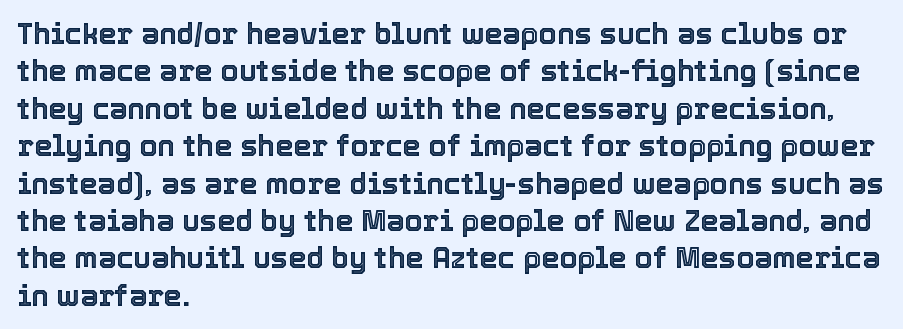
The lines sit at an ordinary, default distance from one another. It's the straight-up-and-down kind of type. The gap between lines stays unmarked. Spacing verdict: proportional, widths tailored to each character. Alignment: flush left. The line texture is even and compact thanks to regular tracking.
